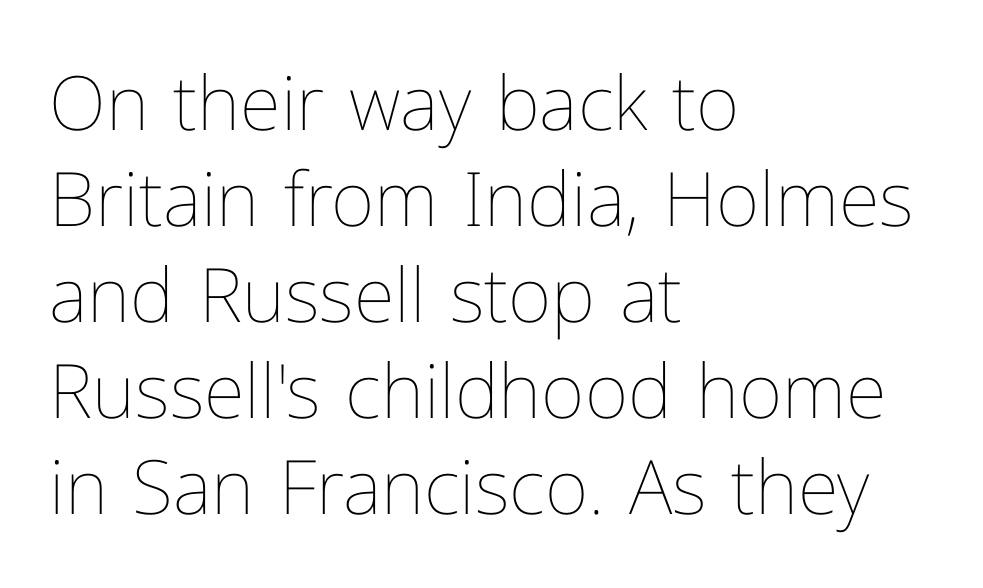
{"italic": "no", "bold": "no", "weight": "thin", "width": "normal", "stroke_contrast": "low", "x_height": "medium", "monospaced": "no", "underline": "no", "align": "left", "line_spacing": "normal", "line_spacing_ratio": 1.28, "letter_spacing": "normal", "letter_spacing_em": 0.0, "glyph_px": 75}
